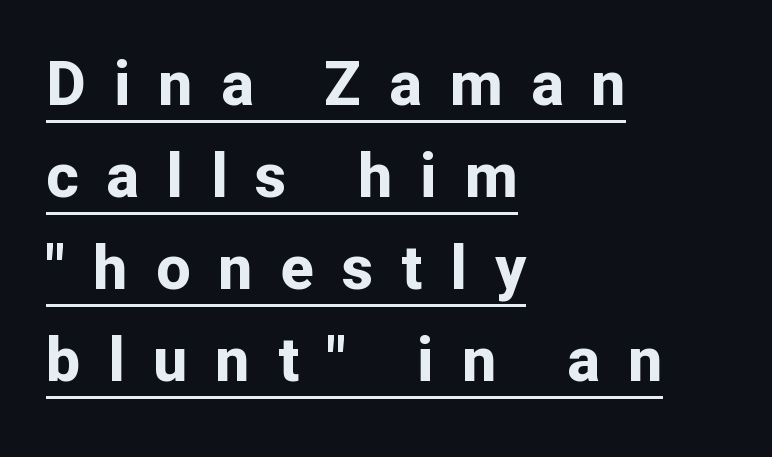
{"serif": "no", "italic": "no", "bold": "yes", "weight": "bold", "width": "normal", "stroke_contrast": "low", "x_height": "medium", "monospaced": "no", "underline": "yes", "align": "left", "line_spacing": "normal", "line_spacing_ratio": 1.51, "letter_spacing": "wide", "letter_spacing_em": 0.46, "glyph_px": 61}
